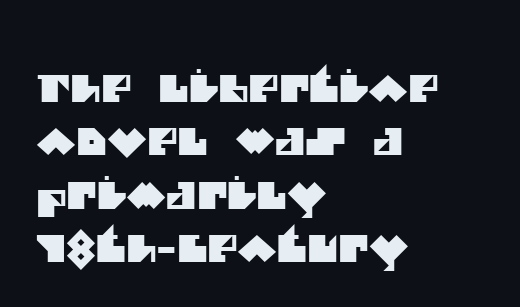
The image shows 37 px sans-serif type; set left-aligned, normal line spacing (1.44x), normal letter spacing, not underlined; medium stroke contrast and a large x-height.
